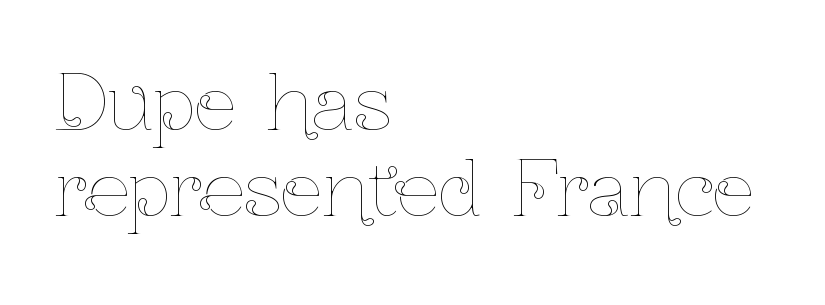
The letters sit at their default tracking, neither squeezed nor spread. Quick note: interline space is minimal. Descenders are the only things crossing below the line. A typesetter would call this proportional, since set widths differ per character. Short and long lines alike share a common starting point at left. Is the stroke heavy? The answer is a plain regular-or-lighter.
